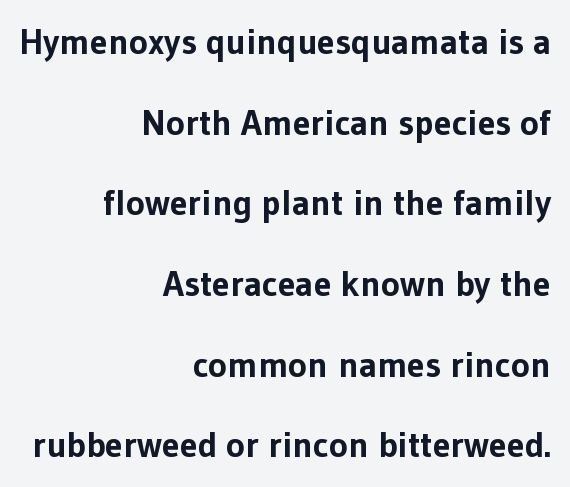
The image shows 36 px bold sans-serif type, upright; set right-aligned, loose line spacing (2.24x), normal letter spacing, not underlined; low stroke contrast and a medium x-height.
